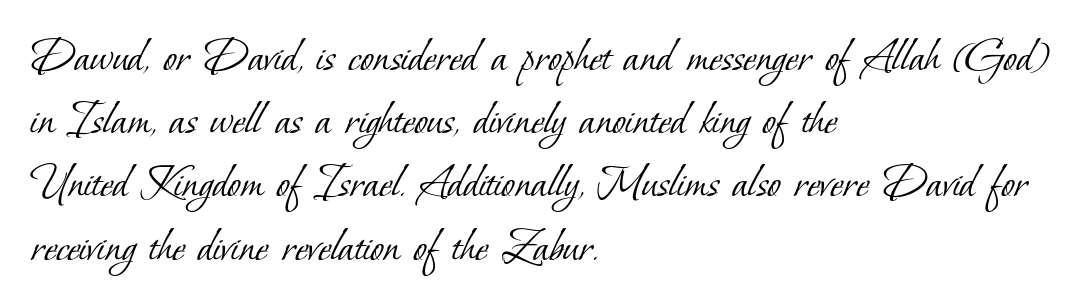
The image shows 49 px light serif type; set left-aligned, normal line spacing (1.29x), normal letter spacing, not underlined; low stroke contrast and a small x-height.
